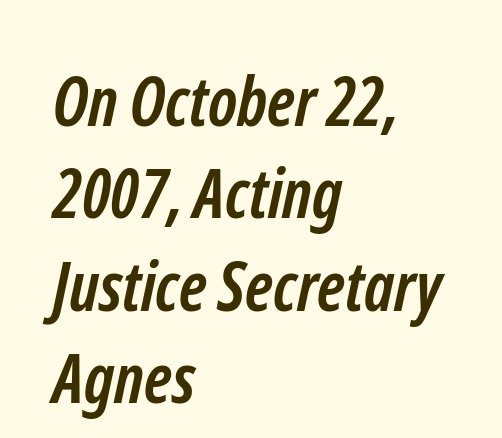
The image shows 68 px semibold, condensed sans-serif type; set left-aligned, normal line spacing (1.36x), normal letter spacing, not underlined; low stroke contrast and a medium x-height.
